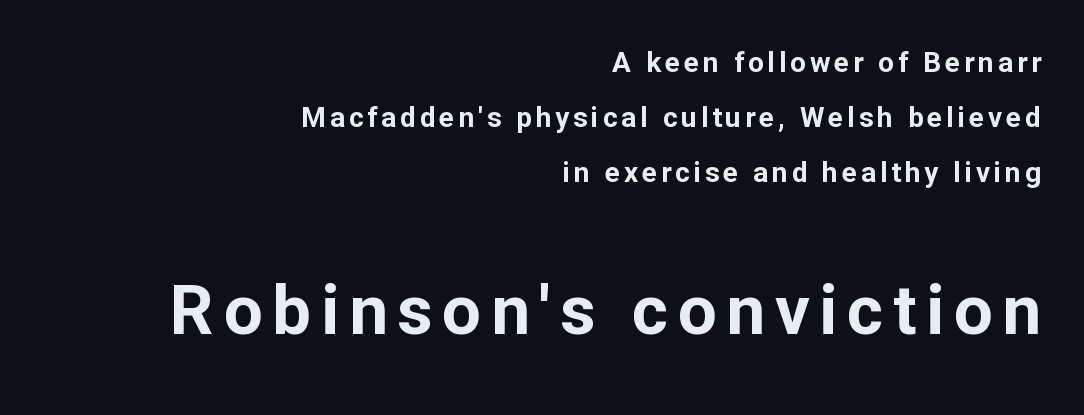
{"serif": "no", "italic": "no", "bold": "yes", "weight": "bold", "width": "normal", "stroke_contrast": "low", "x_height": "medium", "monospaced": "no", "underline": "no", "align": "right", "line_spacing": "loose", "line_spacing_ratio": 1.96, "larger_block": "second", "size_ratio": 2.46, "glyph_px": 69}
